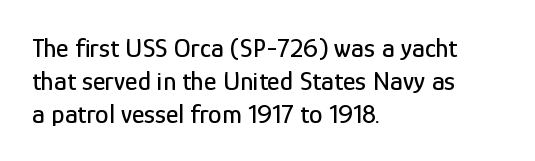
The image shows 27 px text type, upright; set left-aligned, line spacing 1.22x, normal letter spacing, not underlined.
